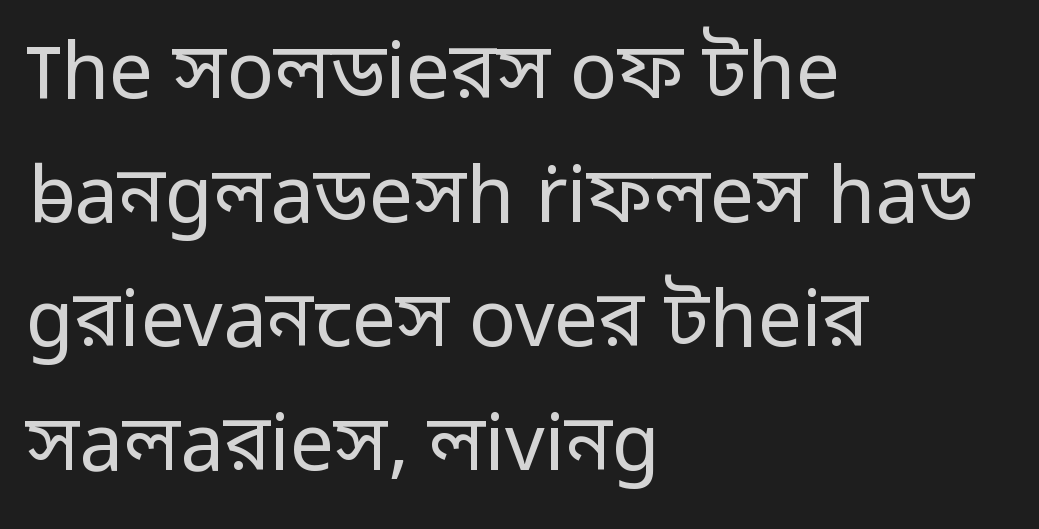
{"serif": "no", "italic": "no", "bold": "no", "weight": "regular", "width": "normal", "stroke_contrast": "low", "x_height": "medium", "monospaced": "no", "underline": "no", "align": "left", "line_spacing": "normal", "line_spacing_ratio": 1.59, "letter_spacing": "normal", "letter_spacing_em": 0.0, "glyph_px": 78}
